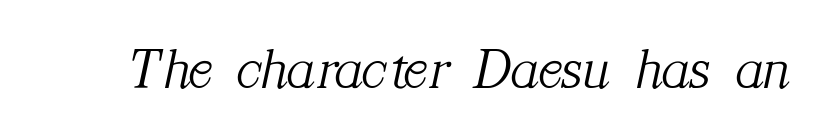
Default kerning and tracking; the words read as compact shapes. The typesetting does not lean heavy: it is not bold. Looks like regular typesetting: each glyph gets only the width it needs. The area under the type is left untouched. Posture: slanted.
